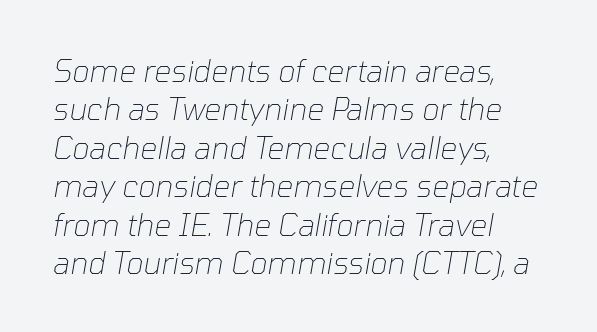
One glance says typical: line gaps are just what's usual. Proportional: the letters do not fall into vertical columns. Notice how the passage keeps a crisp vertical edge on the left only. Look at the tracking — it's just the regular setting, nothing added.
